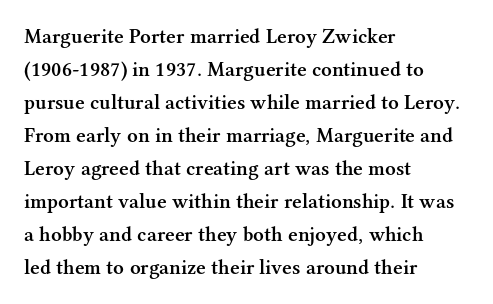
You could call the tracking neutral — neither tight nor loose. Which margin do the lines hug? The left one — the right edge is uneven. Regarding leading, the lines here are spaced in the standard way. Does the weight exceed regular? Yes, but only to semibold. The glyphs are unaccompanied by any horizontal stroke below them.
